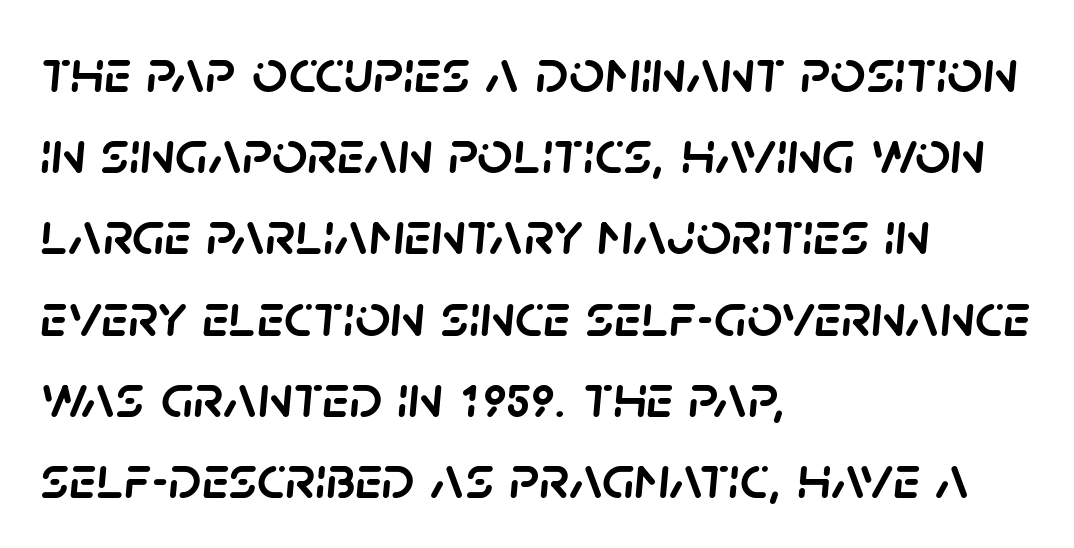
These lines are rendered in a variable-pitch font. Every row of glyphs begins at an identical x-position on the left. The face used here has a pronounced slope to its letters. You could call the tracking neutral — neither tight nor loose.
